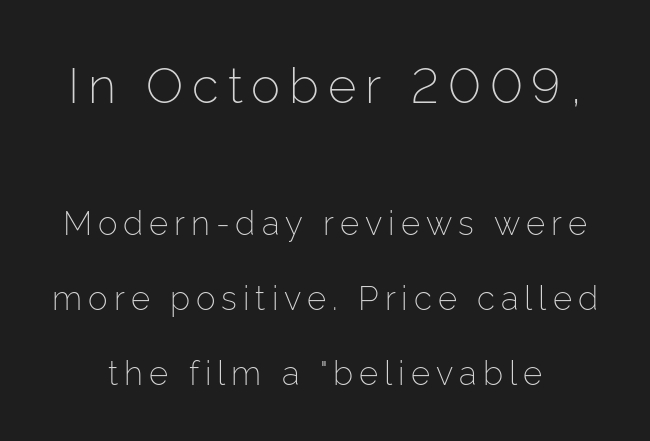
{"serif": "no", "italic": "no", "bold": "no", "weight": "light", "width": "normal", "stroke_contrast": "low", "x_height": "medium", "monospaced": "no", "underline": "no", "line_spacing": "loose", "line_spacing_ratio": 2.28, "larger_block": "first", "size_ratio": 1.48, "glyph_px": 49}
